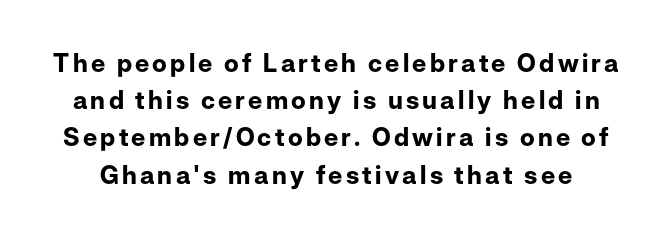
The space beneath each line is pristine and unruled. Notice how the stems are strictly vertical — no italics here. Summary of weight: heavy, a full bold. A normal amount of white space separates one row of letters from the next.
